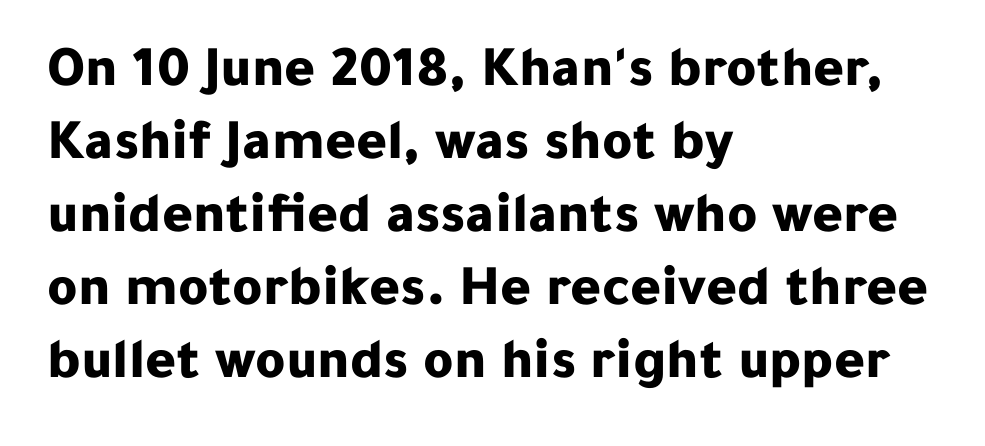
{"serif": "no", "italic": "no", "bold": "yes", "weight": "bold", "width": "normal", "stroke_contrast": "low", "x_height": "medium", "monospaced": "no", "underline": "no", "align": "left", "line_spacing": "normal", "line_spacing_ratio": 1.26, "letter_spacing": "normal", "letter_spacing_em": 0.0, "glyph_px": 58}
